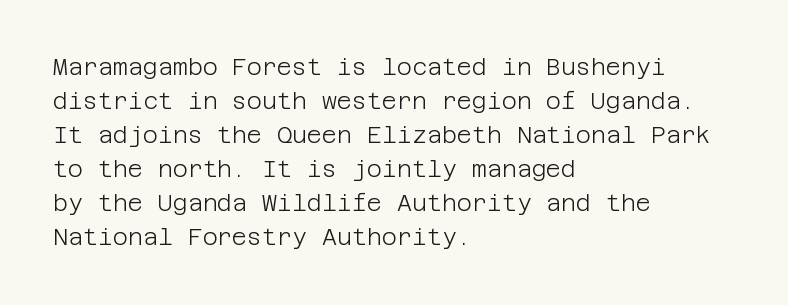
The type sits square on the baseline with zero lean. Stem width sits at or under what a default text font uses. Horizontally, the lines are justified to the leading edge only. This sample keeps an unexceptional amount of space between lines. The space beneath each line is pristine and unruled. There is no visible air inserted between adjacent glyphs.
